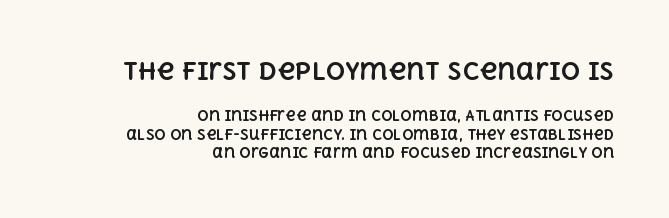
Q: Is the text bold? A: Yes.
Q: Is the text italic (slanted)? A: No, it is upright.
Q: Is the text underlined? A: No.
Q: How is the paragraph aligned? A: Right-aligned.
Q: Is the spacing between letters normal or unusually wide? A: Normal.
Q: Is the spacing between lines tight, normal or loose? A: Normal.
Q: Which block of text is set in a larger size, the first (top) or the second (bottom)? A: The first (top) one.
